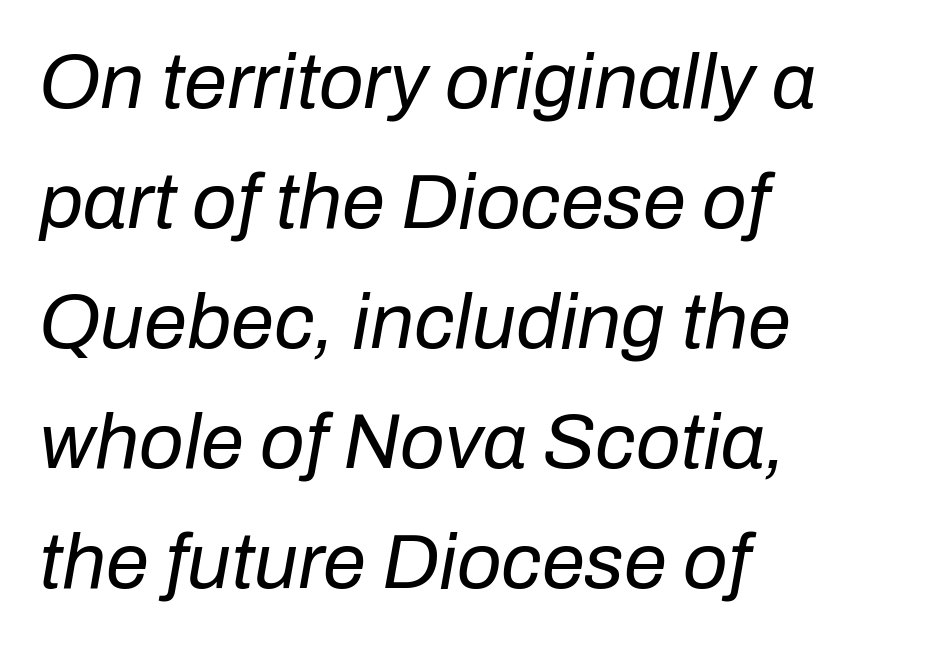
The image shows 78 px regular-weight type, italic (leaning right); set left-aligned, normal line spacing (1.54x), normal letter spacing, not underlined; low stroke contrast and a medium x-height.
